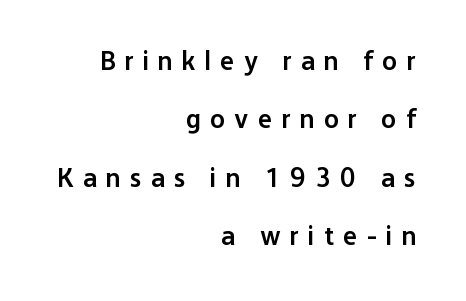
The image shows 27 px text type, upright; set right-aligned, loose line spacing (2.16x), unusually wide letter spacing (+0.34 em), not underlined.
